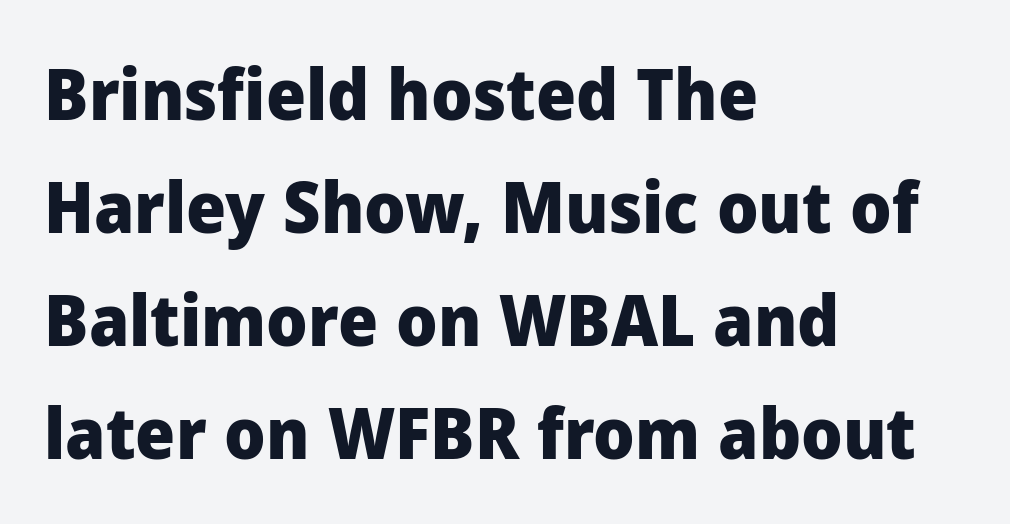
The image shows 71 px heavy sans-serif type, upright; set left-aligned, normal line spacing (1.59x), normal letter spacing, not underlined; low stroke contrast and a medium x-height.
